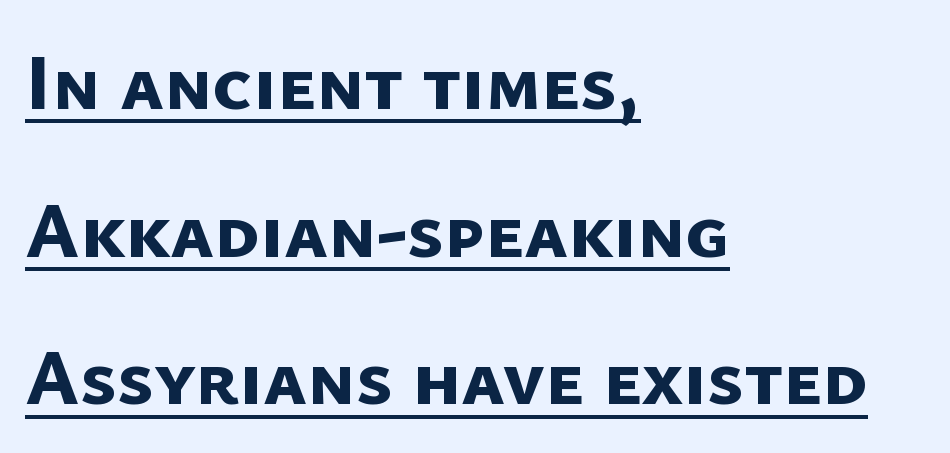
Q: Is the text bold? A: Yes.
Q: Is the typeface a serif or a sans-serif typeface? A: Sans-serif.
Q: Is the text underlined? A: Yes.
Q: How is the paragraph aligned? A: Left-aligned.
Q: Is the spacing between letters normal or unusually wide? A: Normal.
Q: Width (condensed, normal, or wide)? A: Normal.
Q: Stroke contrast? A: Low.
Q: x-height? A: Medium.
Q: Monospaced? A: No.
